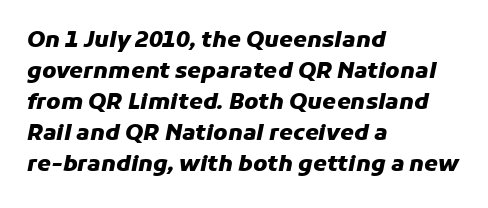
The image shows 22 px bold type, italic (leaning right); set left-aligned, normal line spacing (1.41x), normal letter spacing, not underlined.
